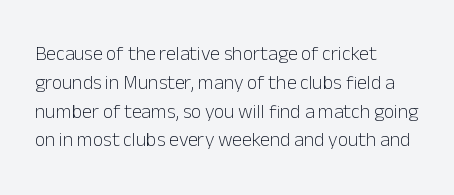
{"italic": "no", "bold": "no", "underline": "no", "align": "left", "line_spacing": "normal", "line_spacing_ratio": 1.44, "letter_spacing": "normal", "letter_spacing_em": 0.0, "glyph_px": 20}
